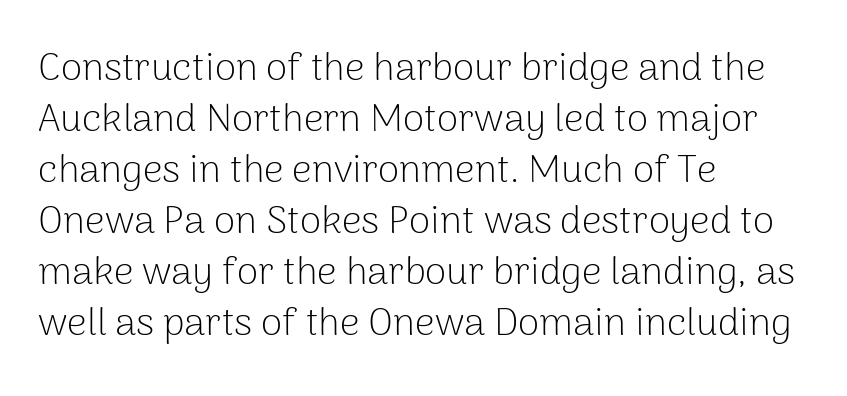
Q: Is the text bold? A: No.
Q: Is the text italic (slanted)? A: No, it is upright.
Q: Is the typeface a serif or a sans-serif typeface? A: Sans-serif.
Q: Is the text underlined? A: No.
Q: How is the paragraph aligned? A: Left-aligned.
Q: Is the spacing between letters normal or unusually wide? A: Normal.
Q: Is the spacing between lines tight, normal or loose? A: Normal.
Q: Width (condensed, normal, or wide)? A: Normal.
Q: Stroke contrast? A: Low.
Q: x-height? A: Medium.
Q: Monospaced? A: No.
